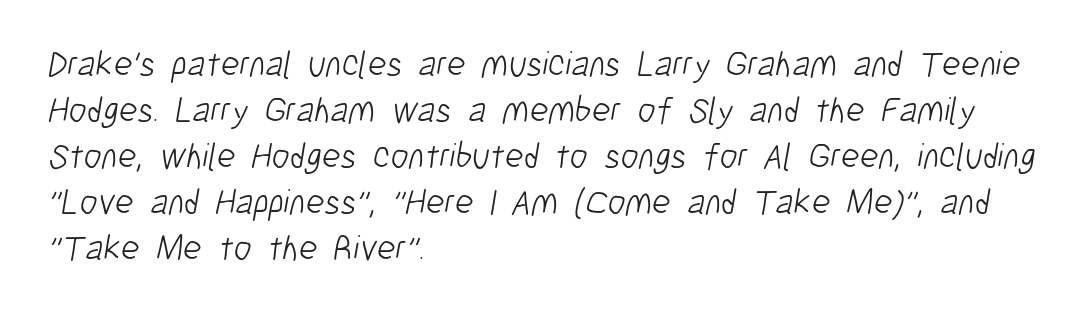
Reading down the block, your eye returns to a fixed left position each line. Words appear dense and cohesive because spacing is normal. Is the stroke heavy? The answer is a plain regular-or-lighter. The glyphs are unaccompanied by any horizontal stroke below them. The designer went with a sans here, leaving each stem footless. Line spacing here is normal.
